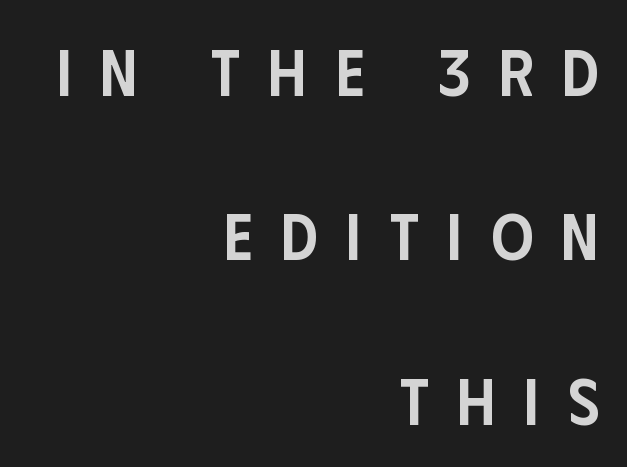
Q: Is the text bold? A: Semi-bold.
Q: Is the text italic (slanted)? A: No, it is upright.
Q: Is the typeface a serif or a sans-serif typeface? A: Sans-serif.
Q: Is the text underlined? A: No.
Q: How is the paragraph aligned? A: Right-aligned.
Q: Is the spacing between letters normal or unusually wide? A: Unusually wide.
Q: Is the spacing between lines tight, normal or loose? A: Loose.
Q: Width (condensed, normal, or wide)? A: Condensed.
Q: Stroke contrast? A: Low.
Q: x-height? A: Large.
Q: Monospaced? A: No.
